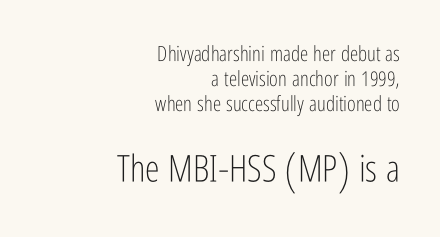
Spacing verdict: proportional, widths tailored to each character. The second block has been scaled up relative to the first. The font family rendered here belongs to the sans-serif group. Do the letters lean? They stand straight.
